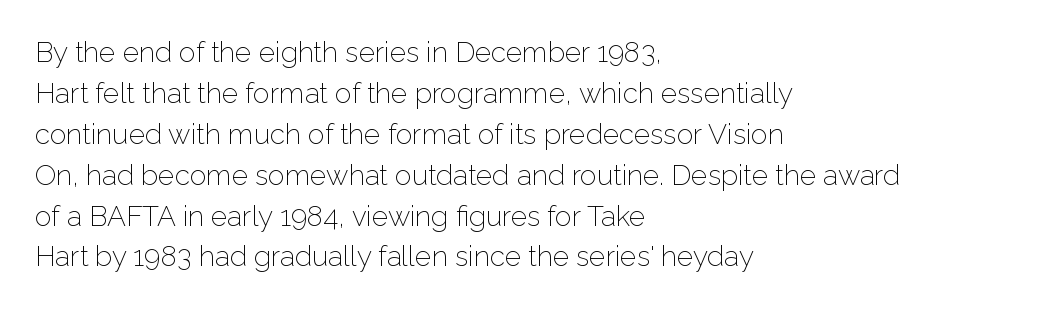
The image shows 28 px light sans-serif type, upright; set left-aligned, normal line spacing (1.46x), normal letter spacing, not underlined; low stroke contrast and a medium x-height.
